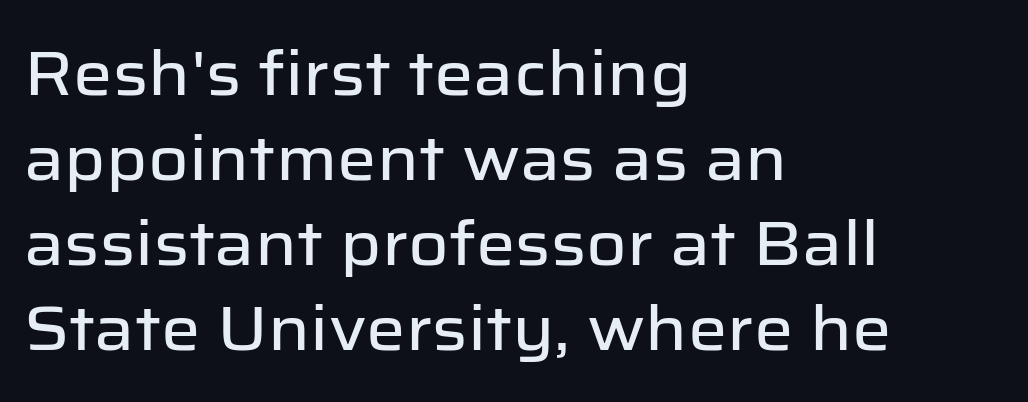
Q: Is the text italic (slanted)? A: No, it is upright.
Q: Is the typeface a serif or a sans-serif typeface? A: Sans-serif.
Q: Is the text underlined? A: No.
Q: How is the paragraph aligned? A: Left-aligned.
Q: Is the spacing between letters normal or unusually wide? A: Normal.
Q: Is the spacing between lines tight, normal or loose? A: Normal.
Q: Width (condensed, normal, or wide)? A: Normal.
Q: Stroke contrast? A: Low.
Q: x-height? A: Medium.
Q: Monospaced? A: No.
